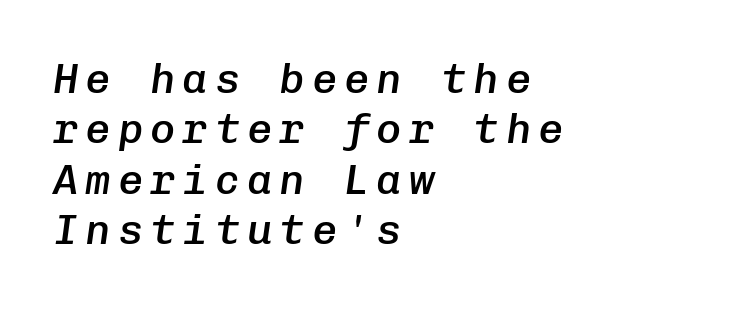
Note the uniform advance width — an 'i' takes as much space as an 'm'. Where is the straight margin? On the left. Emphasis by weight is partial: semibold. You can tell it's italic because the verticals aren't actually vertical. Plain, unruled lines of type.
